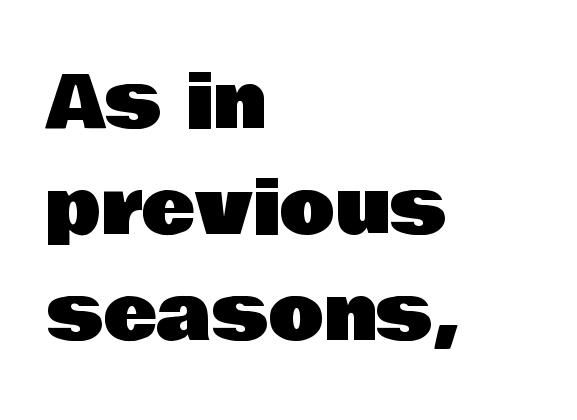
{"serif": "no", "italic": "no", "width": "normal", "stroke_contrast": "low", "x_height": "large", "monospaced": "no", "underline": "no", "align": "left", "line_spacing": "normal", "line_spacing_ratio": 1.47, "letter_spacing": "normal", "letter_spacing_em": 0.0, "glyph_px": 72}
